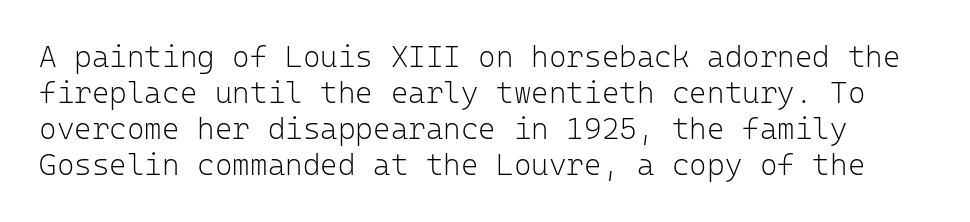
The image shows 30 px light sans-serif type, upright, monospaced; set line spacing 1.2x, normal letter spacing, not underlined; low stroke contrast and a medium x-height.
